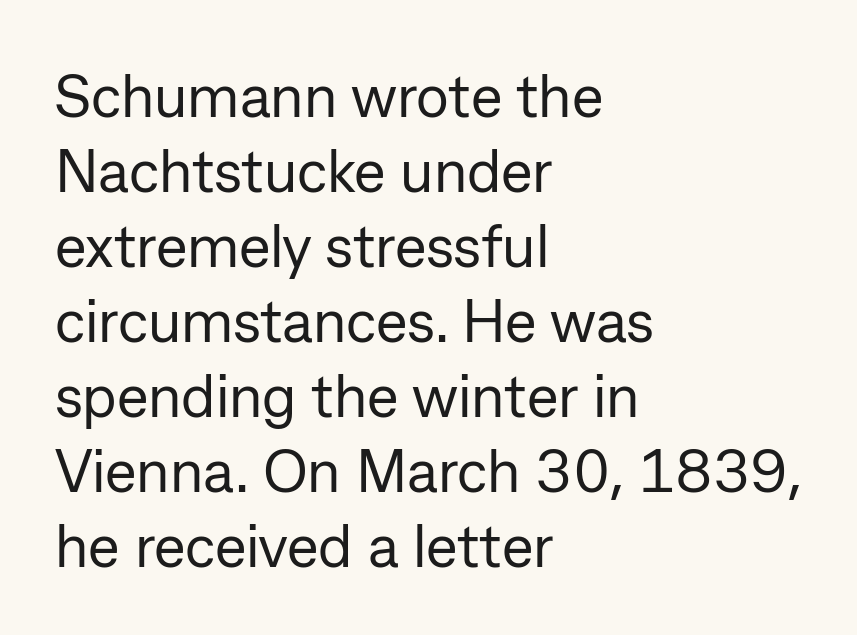
These lines were composed using upright roman letters. This sample is left-justified, so line endings fall wherever the words run out. Underlining? Definitely not there. Whoever set this chose a conventional vertical rhythm.
